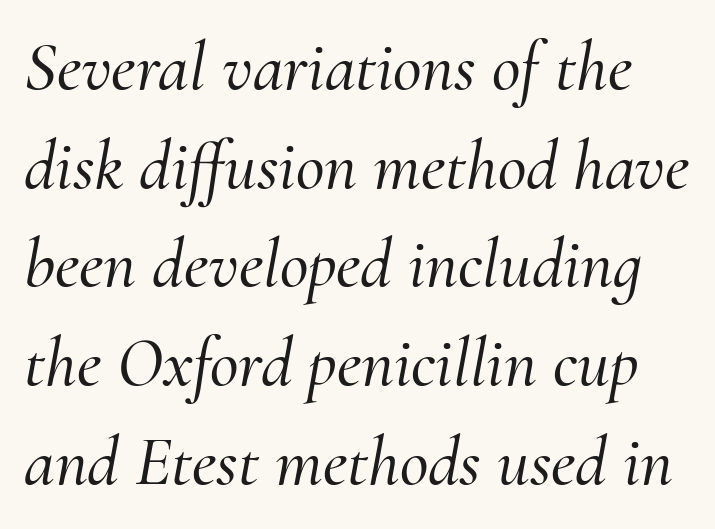
The image shows 70 px serif type, italic (leaning right); set normal line spacing (1.41x), normal letter spacing, not underlined; medium stroke contrast and a small x-height.
